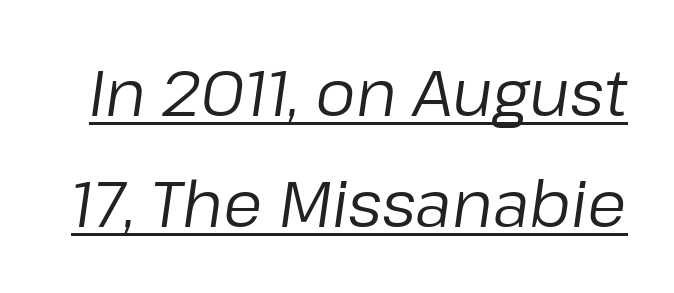
The image shows 64 px regular-weight type, italic (leaning right); set line spacing 1.73x, normal letter spacing, underlined; low stroke contrast and a medium x-height.
